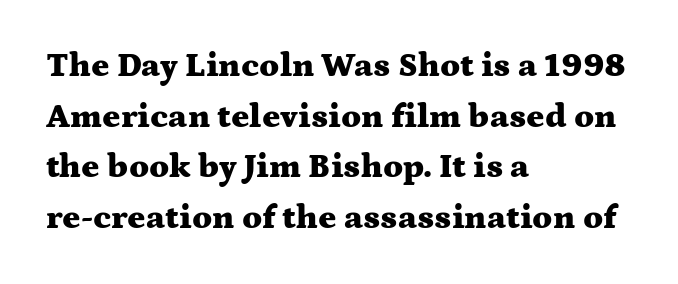
Think of a printed novel: that variable character pitch is what you see here. Ordinary non-slanted type is in use. The characters look thick and weighty, a clear bold. The letterforms sit shoulder to shoulder at normal distance. Descender tails drop into unmarked territory. These lines are composed in type with serifs.
